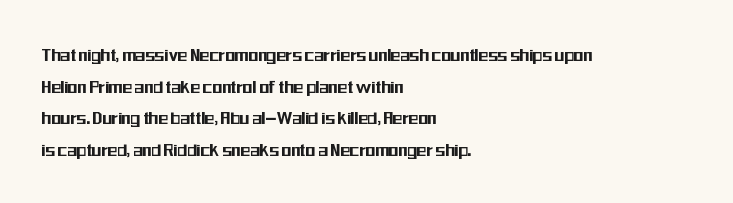
{"italic": "no", "underline": "no", "align": "left", "line_spacing": "normal", "line_spacing_ratio": 1.58, "letter_spacing": "normal", "letter_spacing_em": 0.0, "glyph_px": 20}
